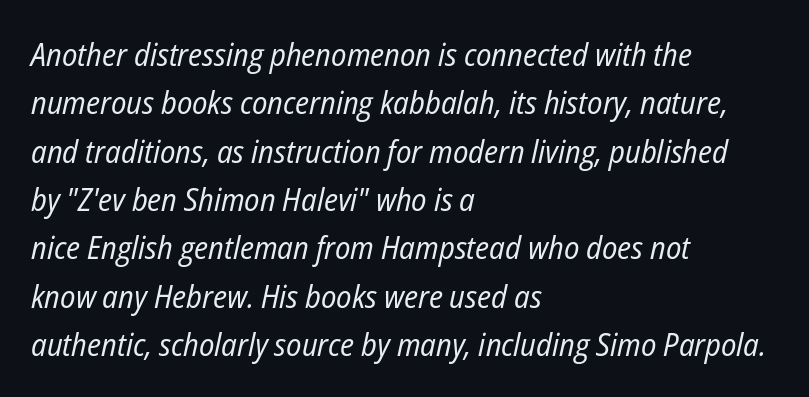
The image shows 32 px regular-weight, condensed type, italic (leaning right); set left-aligned, normal line spacing (1.51x), normal letter spacing, not underlined; low stroke contrast and a medium x-height.
